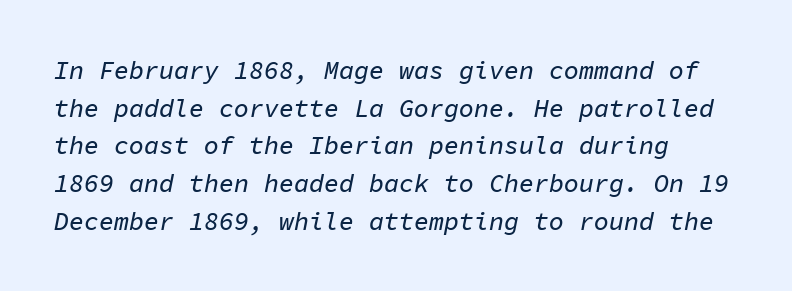
{"italic": "yes", "lean": "right", "slant_degrees": 11, "underline": "no", "align": "left", "line_spacing": "normal", "line_spacing_ratio": 1.51, "letter_spacing": "normal", "letter_spacing_em": 0.0, "glyph_px": 25}
